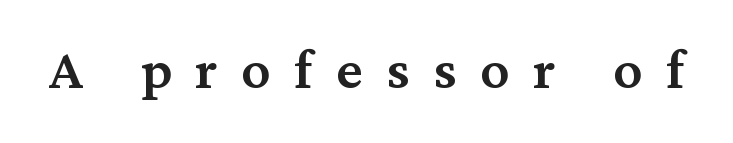
The image shows 73 px serif type, upright; set unusually wide letter spacing (+0.32 em), not underlined; medium stroke contrast and a medium x-height.
